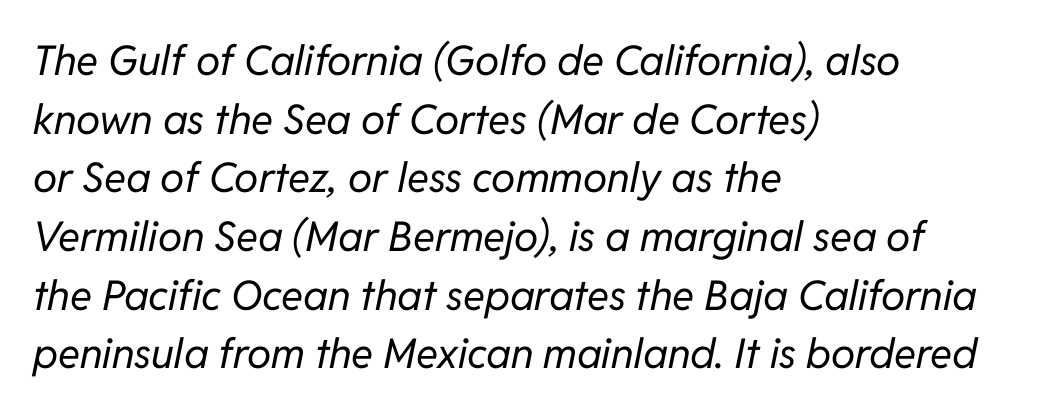
Q: Is the text bold? A: No.
Q: Is the text italic (slanted)? A: Yes, it leans right by about 11 degrees.
Q: Is the text underlined? A: No.
Q: How is the paragraph aligned? A: Left-aligned.
Q: Is the spacing between letters normal or unusually wide? A: Normal.
Q: Is the spacing between lines tight, normal or loose? A: Normal.
Q: Width (condensed, normal, or wide)? A: Normal.
Q: Stroke contrast? A: Low.
Q: x-height? A: Medium.
Q: Monospaced? A: No.
